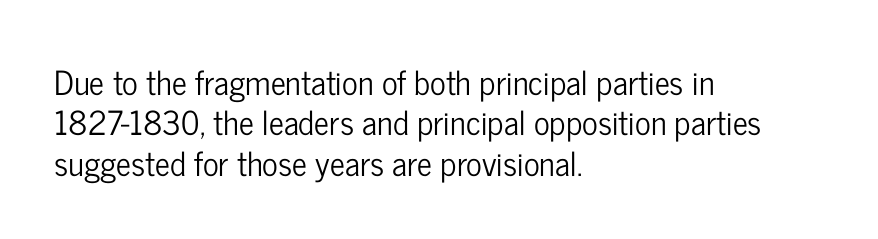
Compared with typical body copy, the letter spacing here is the same. A typesetter would label this face a sans. A roman cut, with each character standing at attention. Each letter keeps its own natural width here, so spacing adapts to shape. Clear beneath every line of the passage.
